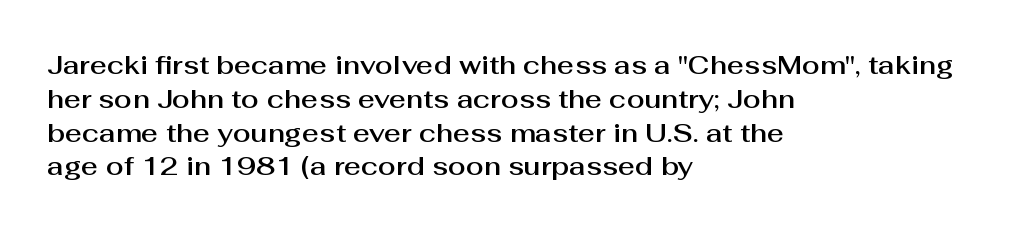
The image shows 26 px text type, upright; set left-aligned, normal line spacing (1.3x), normal letter spacing, not underlined.
